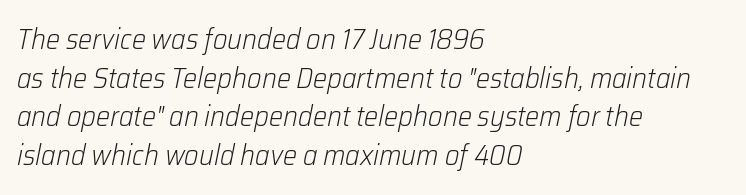
The image shows 28 px light type, italic (leaning right); set left-aligned, normal line spacing (1.38x), normal letter spacing, not underlined; low stroke contrast and a medium x-height.
